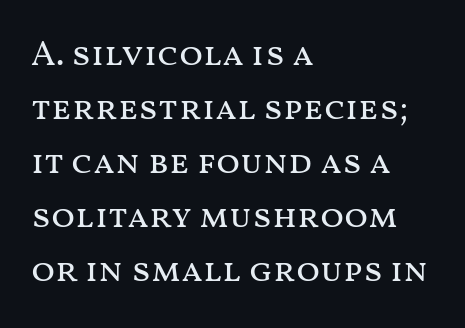
{"italic": "no", "bold": "no", "weight": "regular", "width": "wide", "stroke_contrast": "medium", "x_height": "medium", "monospaced": "no", "underline": "no", "align": "left", "line_spacing": "normal", "line_spacing_ratio": 1.54, "letter_spacing": "normal", "letter_spacing_em": 0.0, "glyph_px": 35}
